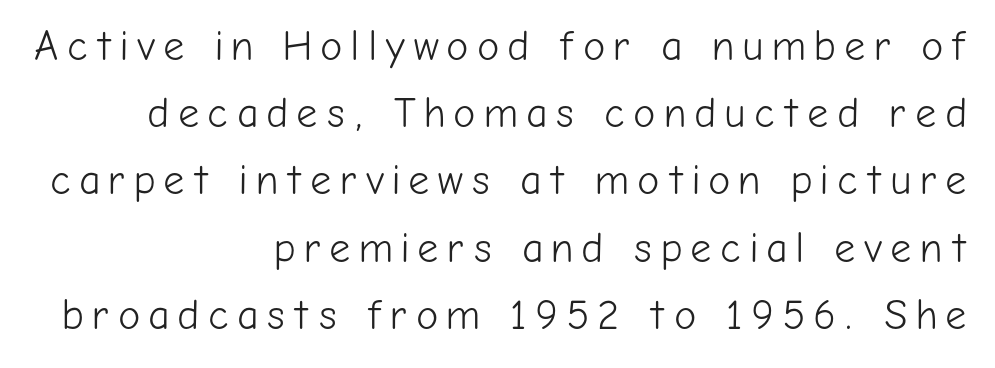
The image shows 42 px light sans-serif type, upright; set right-aligned, normal line spacing (1.6x), not underlined; low stroke contrast and a medium x-height.
